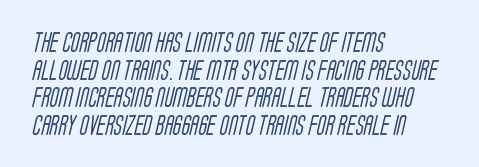
The image shows 20 px text type; set left-aligned, normal line spacing (1.38x), normal letter spacing, not underlined.
